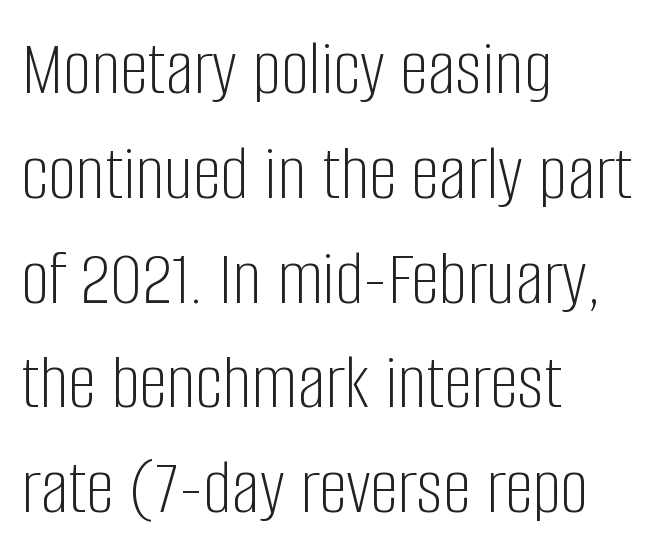
{"serif": "no", "italic": "no", "bold": "no", "weight": "light", "width": "condensed", "stroke_contrast": "low", "x_height": "large", "monospaced": "no", "underline": "no", "align": "left", "line_spacing": "normal", "line_spacing_ratio": 1.31, "letter_spacing": "normal", "letter_spacing_em": 0.0, "glyph_px": 80}
